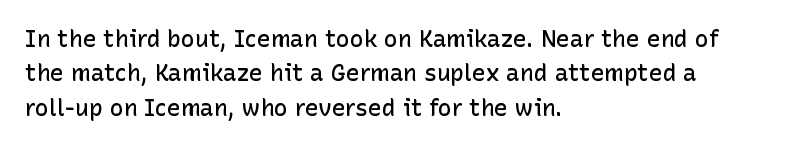
The image shows 23 px text type, upright; set left-aligned, normal line spacing (1.49x), normal letter spacing, not underlined.
